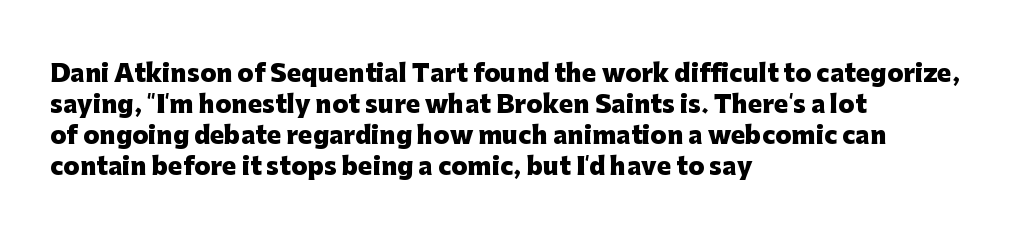
{"italic": "no", "bold": "yes", "underline": "no", "align": "left", "line_spacing": "normal", "line_spacing_ratio": 1.29, "letter_spacing": "normal", "letter_spacing_em": 0.0, "glyph_px": 24}
